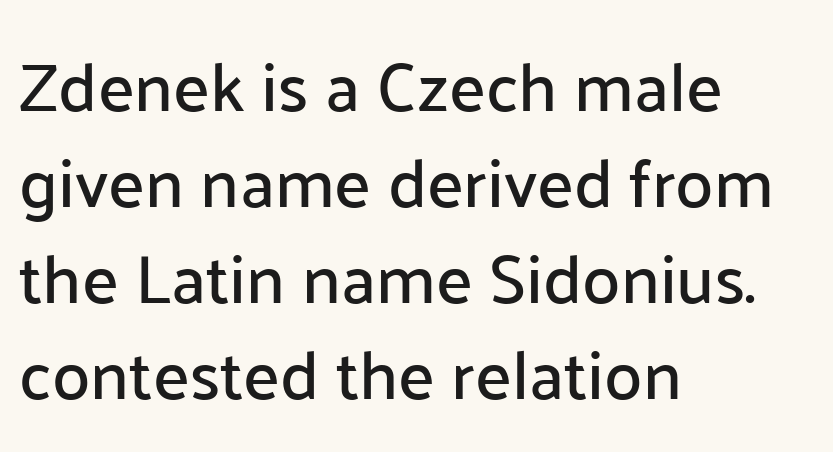
{"serif": "no", "italic": "no", "width": "normal", "stroke_contrast": "low", "x_height": "medium", "monospaced": "no", "underline": "no", "align": "left", "line_spacing": "normal", "line_spacing_ratio": 1.39, "letter_spacing": "normal", "letter_spacing_em": 0.0, "glyph_px": 69}
